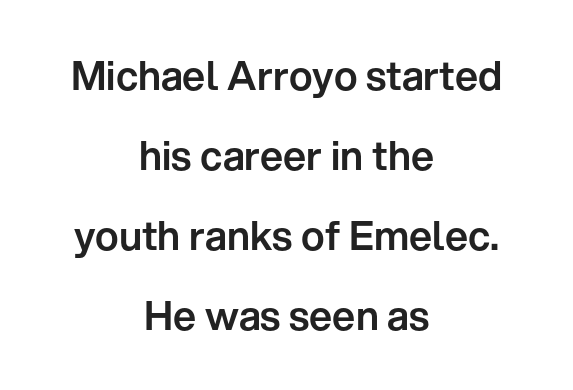
Q: Is the text italic (slanted)? A: No, it is upright.
Q: Is the typeface a serif or a sans-serif typeface? A: Sans-serif.
Q: Is the text underlined? A: No.
Q: How is the paragraph aligned? A: Centered.
Q: Is the spacing between letters normal or unusually wide? A: Normal.
Q: Is the spacing between lines tight, normal or loose? A: Loose.
Q: Width (condensed, normal, or wide)? A: Normal.
Q: Stroke contrast? A: Low.
Q: x-height? A: Medium.
Q: Monospaced? A: No.
